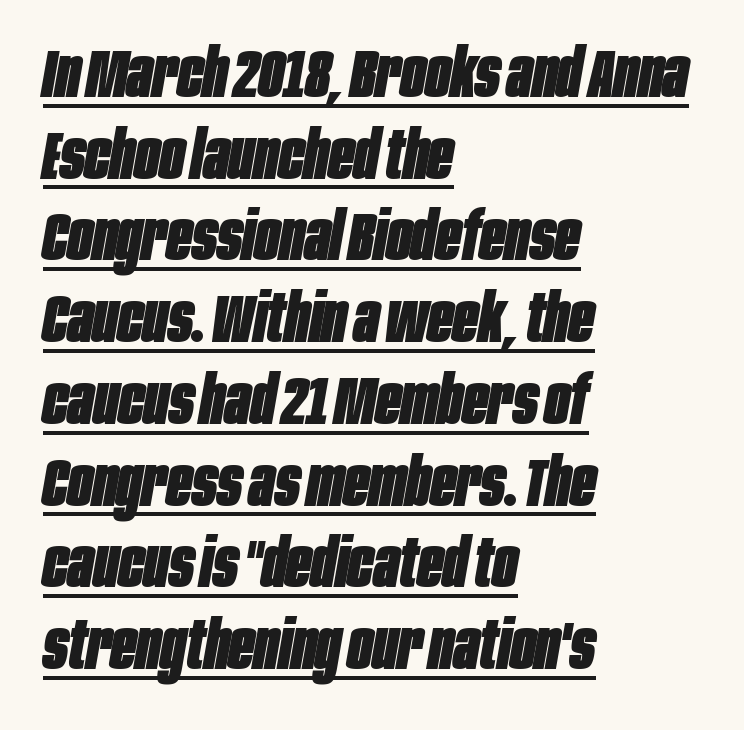
Italic: yes, the glyphs are oblique. The strokes are fattened all the way to bold. A typesetter would call this proportional, since set widths differ per character. A continuous stroke trails under the words, as in a hyperlink. In CSS terms this would be text-align: left. Between one letter and the next there's only the usual sliver of space.
